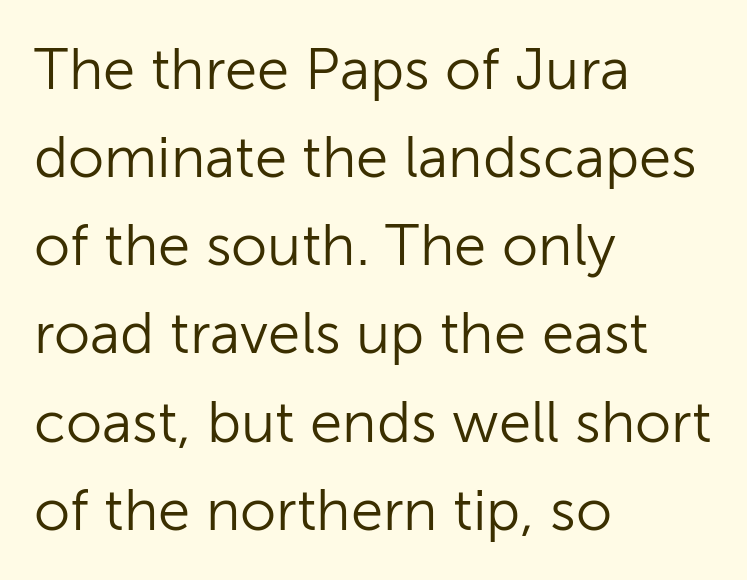
{"serif": "no", "italic": "no", "bold": "no", "weight": "light", "width": "normal", "stroke_contrast": "low", "x_height": "medium", "monospaced": "no", "underline": "no", "align": "left", "line_spacing": "normal", "line_spacing_ratio": 1.52, "letter_spacing": "normal", "letter_spacing_em": 0.0, "glyph_px": 58}
